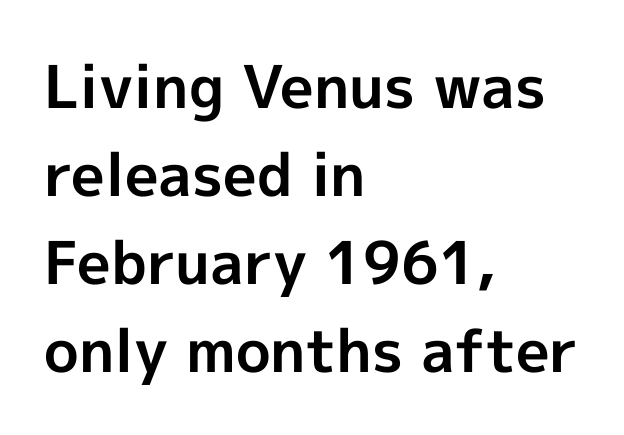
{"serif": "no", "italic": "no", "bold": "yes", "weight": "bold", "width": "normal", "x_height": "medium", "monospaced": "no", "underline": "no", "align": "left", "line_spacing": "normal", "line_spacing_ratio": 1.49, "letter_spacing": "normal", "letter_spacing_em": 0.0, "glyph_px": 59}
